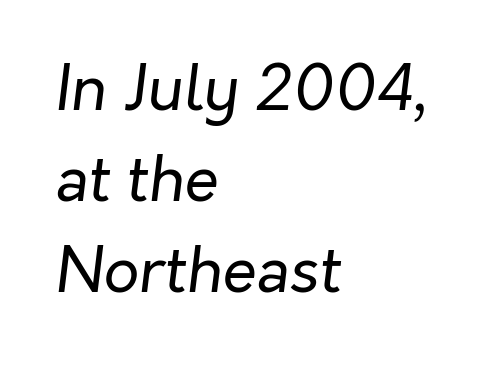
{"italic": "yes", "lean": "right", "slant_degrees": 7, "bold": "no", "weight": "regular", "width": "normal", "stroke_contrast": "low", "x_height": "medium", "monospaced": "no", "underline": "no", "align": "left", "line_spacing": "normal", "line_spacing_ratio": 1.47, "letter_spacing": "normal", "letter_spacing_em": 0.0, "glyph_px": 62}
